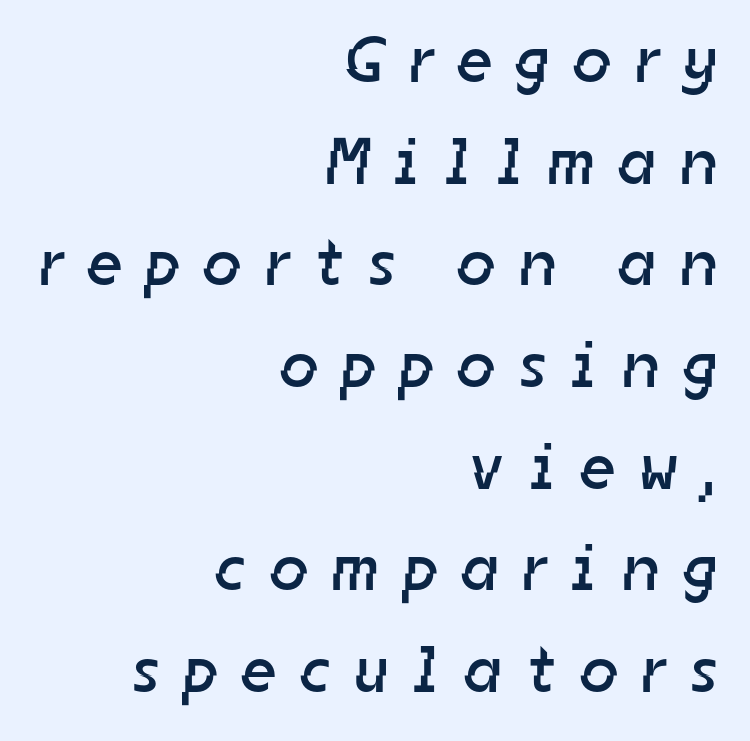
Here the glyphs are tracked loosely, breaking word shapes into spaced letters. The lines are quadded right. Compared with a typical body face, this is equally light or lighter still. In terms of leading, this rendering sits right in the middle.
